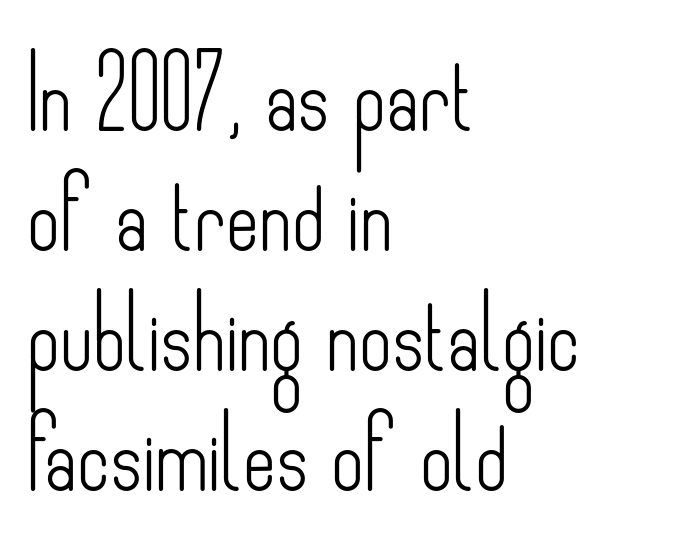
The baseline area is clear. Caption: multi-line text, flush left, ragged right. The rendering uses a moderate line-height, typical for paragraphs. Look at the tracking — it's just the regular setting, nothing added. This sample has the flowing, uneven cadence of proportional lettering.
